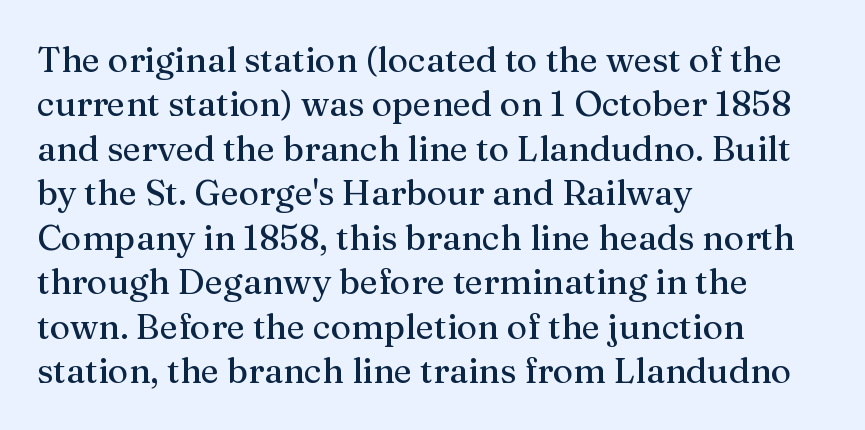
The image shows 35 px serif type, upright; set left-aligned, normal line spacing (1.27x), normal letter spacing, not underlined; medium stroke contrast and a medium x-height.
